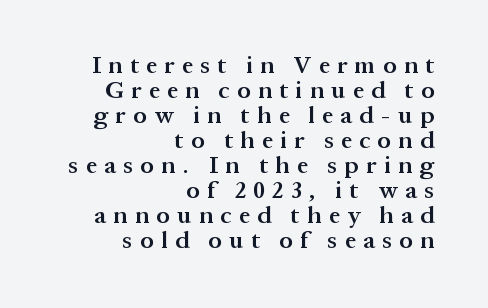
{"italic": "no", "bold": "semi", "underline": "no", "align": "right", "line_spacing": "tight", "line_spacing_ratio": 1.04, "letter_spacing": "wide", "letter_spacing_em": 0.31, "glyph_px": 24}
